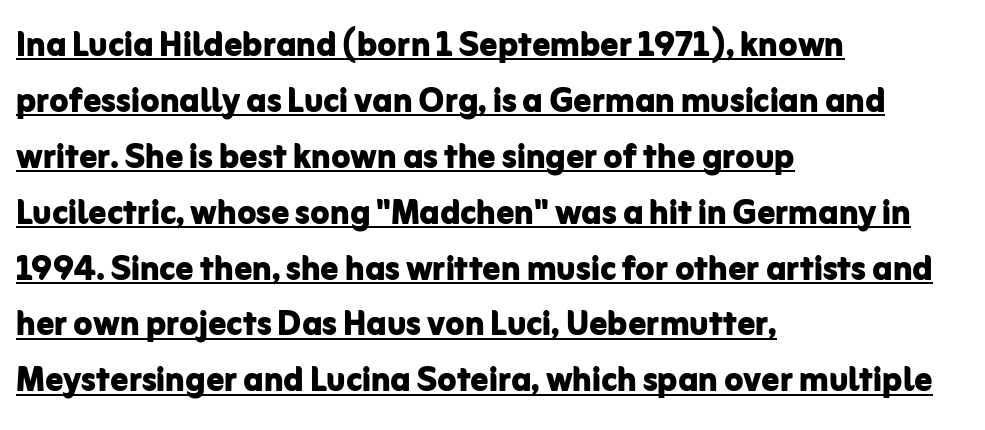
{"serif": "no", "italic": "no", "bold": "yes", "weight": "bold", "width": "normal", "stroke_contrast": "low", "x_height": "medium", "monospaced": "no", "underline": "yes", "align": "left", "line_spacing": "normal", "line_spacing_ratio": 1.27, "letter_spacing": "normal", "letter_spacing_em": 0.0, "glyph_px": 44}
